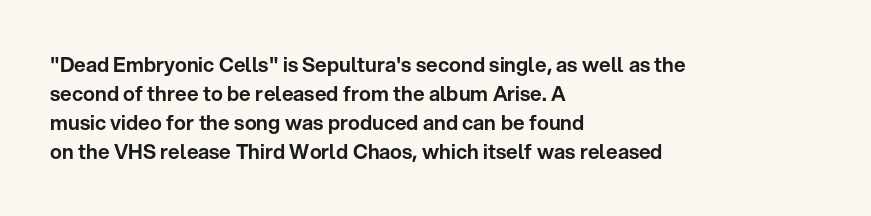
{"italic": "no", "underline": "no", "align": "left", "line_spacing": "normal", "line_spacing_ratio": 1.45, "letter_spacing": "normal", "letter_spacing_em": 0.0, "glyph_px": 20}
